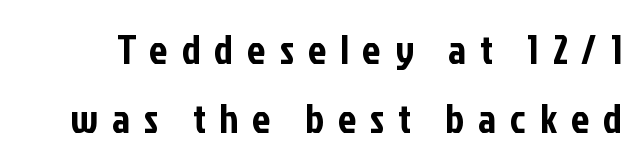
Q: Is the text italic (slanted)? A: No, it is upright.
Q: Is the typeface a serif or a sans-serif typeface? A: Sans-serif.
Q: Is the text underlined? A: No.
Q: Is the spacing between letters normal or unusually wide? A: Unusually wide.
Q: Width (condensed, normal, or wide)? A: Condensed.
Q: Stroke contrast? A: Low.
Q: x-height? A: Medium.
Q: Monospaced? A: No.
